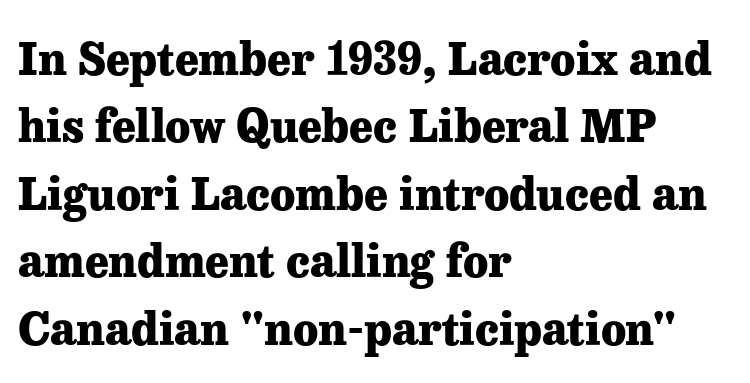
Q: Is the text bold? A: Yes.
Q: Is the text italic (slanted)? A: No, it is upright.
Q: Is the typeface a serif or a sans-serif typeface? A: Serif.
Q: Is the text underlined? A: No.
Q: How is the paragraph aligned? A: Left-aligned.
Q: Is the spacing between letters normal or unusually wide? A: Normal.
Q: Is the spacing between lines tight, normal or loose? A: Normal.
Q: Width (condensed, normal, or wide)? A: Normal.
Q: Stroke contrast? A: Low.
Q: x-height? A: Medium.
Q: Monospaced? A: No.
